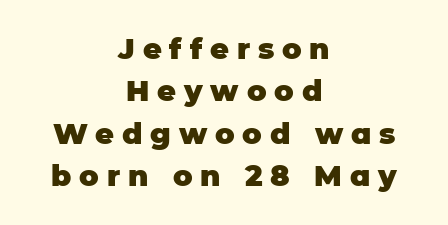
Q: Is the text bold? A: Yes.
Q: Is the text italic (slanted)? A: No, it is upright.
Q: Is the typeface a serif or a sans-serif typeface? A: Sans-serif.
Q: Is the text underlined? A: No.
Q: How is the paragraph aligned? A: Centered.
Q: Is the spacing between letters normal or unusually wide? A: Unusually wide.
Q: Is the spacing between lines tight, normal or loose? A: Normal.
Q: Width (condensed, normal, or wide)? A: Normal.
Q: Stroke contrast? A: Low.
Q: x-height? A: Large.
Q: Monospaced? A: No.
